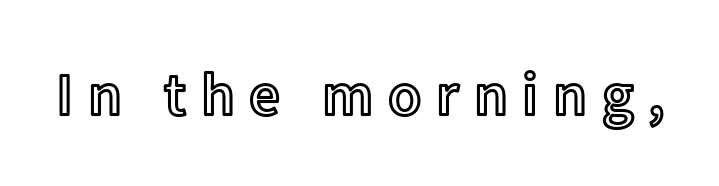
Q: Is the text italic (slanted)? A: No, it is upright.
Q: Is the text underlined? A: No.
Q: Is the spacing between letters normal or unusually wide? A: Unusually wide.
Q: Width (condensed, normal, or wide)? A: Normal.
Q: x-height? A: Medium.
Q: Monospaced? A: No.
